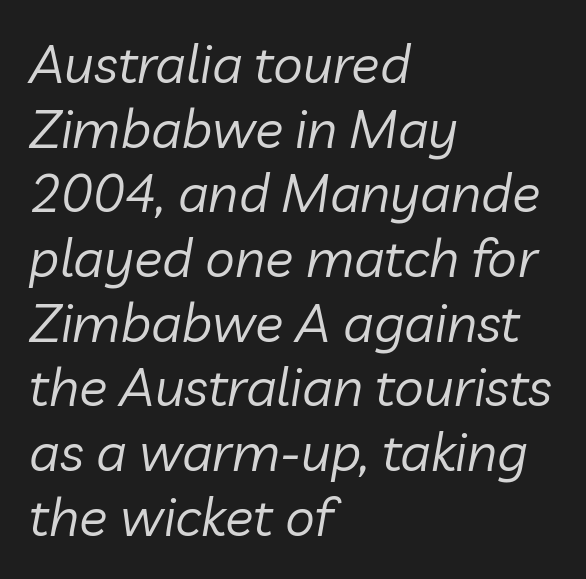
Q: Is the text bold? A: No.
Q: Is the text italic (slanted)? A: Yes, it leans right by about 10 degrees.
Q: Is the text underlined? A: No.
Q: How is the paragraph aligned? A: Left-aligned.
Q: Is the spacing between letters normal or unusually wide? A: Normal.
Q: Width (condensed, normal, or wide)? A: Normal.
Q: Stroke contrast? A: Low.
Q: x-height? A: Medium.
Q: Monospaced? A: No.
